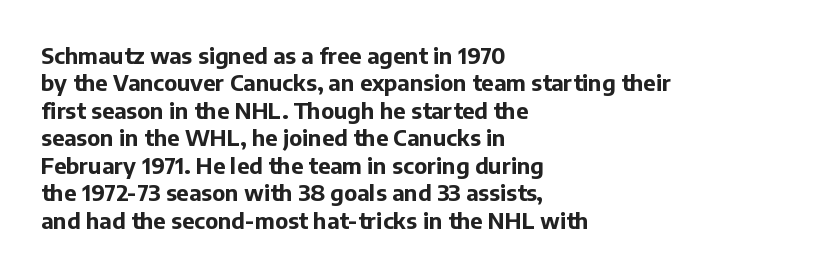
Q: Is the text bold? A: Yes.
Q: Is the text italic (slanted)? A: No, it is upright.
Q: Is the text underlined? A: No.
Q: How is the paragraph aligned? A: Left-aligned.
Q: Is the spacing between letters normal or unusually wide? A: Normal.
Q: Is the spacing between lines tight, normal or loose? A: Normal.
